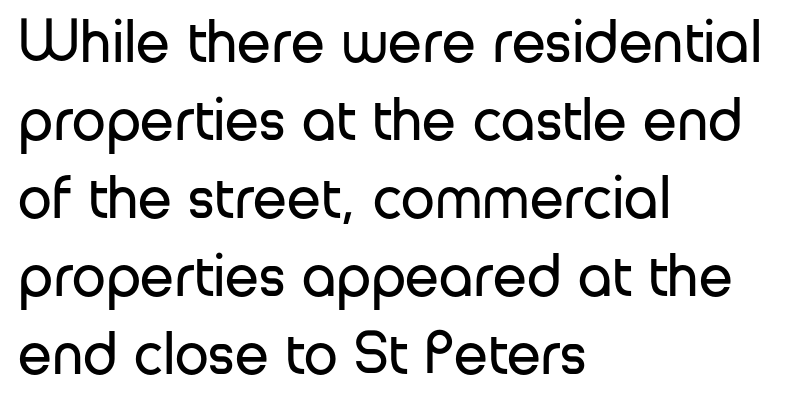
Line starts are locked; line ends wander. The letters look calm and open, with moderate or lighter stems. This sample has the flowing, uneven cadence of proportional lettering. The space directly below the letters is spotless. Unlike italic type, these characters show no tilt at all.
